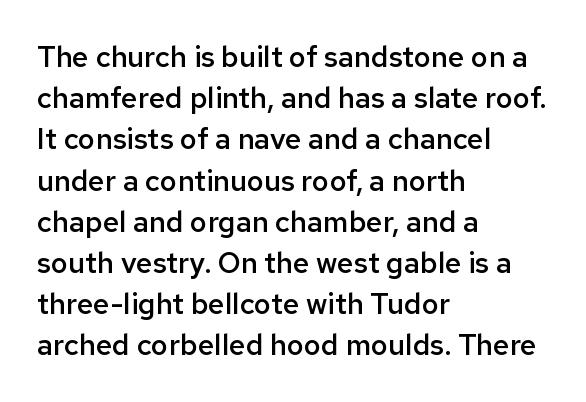
Q: Is the text bold? A: Semi-bold.
Q: Is the text italic (slanted)? A: No, it is upright.
Q: Is the typeface a serif or a sans-serif typeface? A: Sans-serif.
Q: Is the text underlined? A: No.
Q: How is the paragraph aligned? A: Left-aligned.
Q: Is the spacing between letters normal or unusually wide? A: Normal.
Q: Is the spacing between lines tight, normal or loose? A: Normal.
Q: Width (condensed, normal, or wide)? A: Normal.
Q: Stroke contrast? A: Low.
Q: x-height? A: Medium.
Q: Monospaced? A: No.
